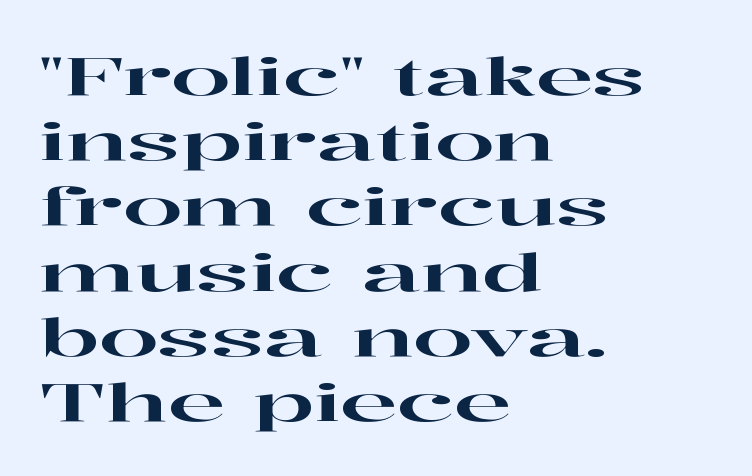
The image shows 53 px wide serif type, upright; set left-aligned, line spacing 1.23x, normal letter spacing, not underlined; high stroke contrast and a medium x-height.
